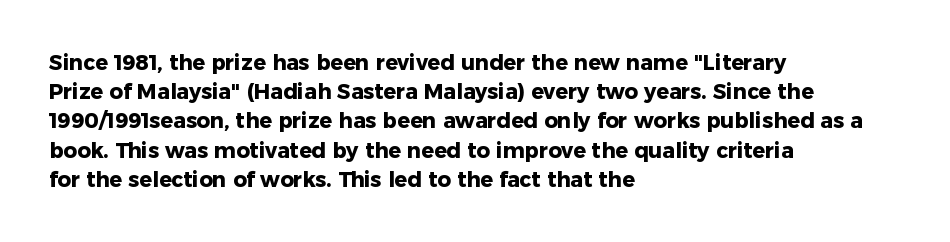
Q: Is the text bold? A: Yes.
Q: Is the text italic (slanted)? A: No, it is upright.
Q: Is the text underlined? A: No.
Q: How is the paragraph aligned? A: Left-aligned.
Q: Is the spacing between letters normal or unusually wide? A: Normal.
Q: Is the spacing between lines tight, normal or loose? A: Normal.
